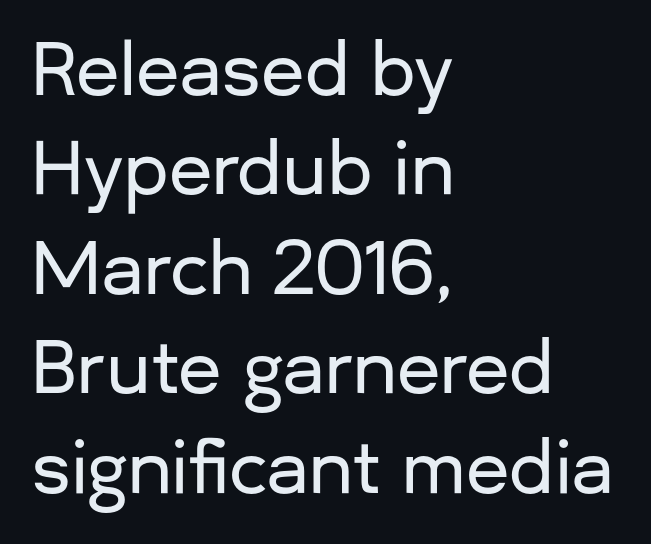
Q: Is the text italic (slanted)? A: No, it is upright.
Q: Is the typeface a serif or a sans-serif typeface? A: Sans-serif.
Q: Is the text underlined? A: No.
Q: How is the paragraph aligned? A: Left-aligned.
Q: Is the spacing between letters normal or unusually wide? A: Normal.
Q: Is the spacing between lines tight, normal or loose? A: Normal.
Q: Width (condensed, normal, or wide)? A: Normal.
Q: Stroke contrast? A: Low.
Q: x-height? A: Medium.
Q: Monospaced? A: No.
